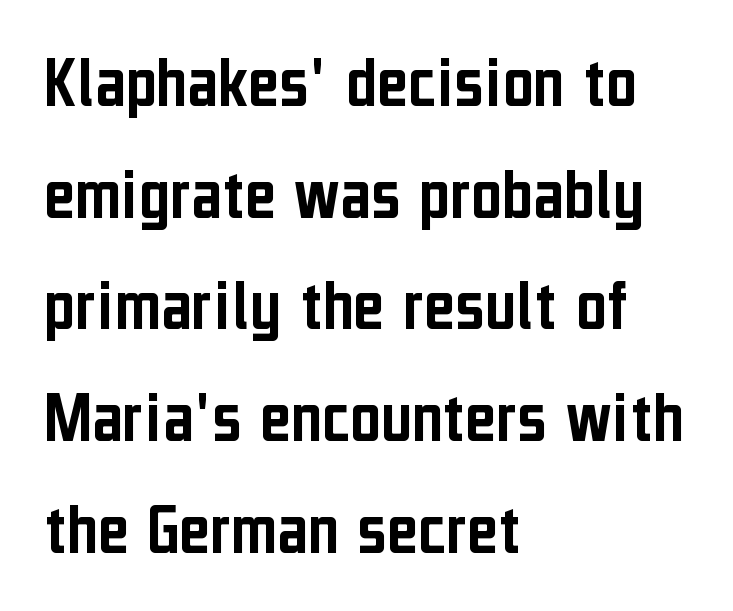
Standard letterfit; no display-style spreading of the glyphs. Underlining? Definitely not there. The axis of the letterforms is exactly vertical. Summary of vertical rhythm: regular, with standard interline spacing.
